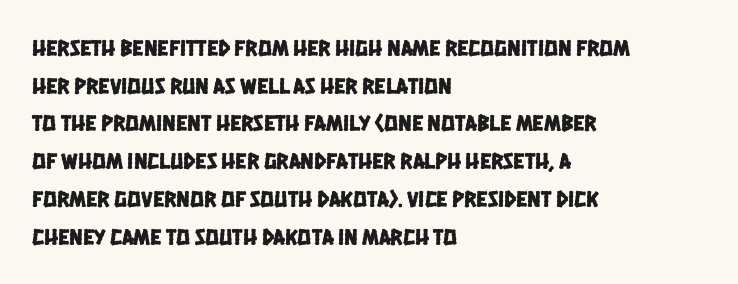
Q: Is the text underlined? A: No.
Q: How is the paragraph aligned? A: Left-aligned.
Q: Is the spacing between letters normal or unusually wide? A: Normal.
Q: Is the spacing between lines tight, normal or loose? A: Normal.
